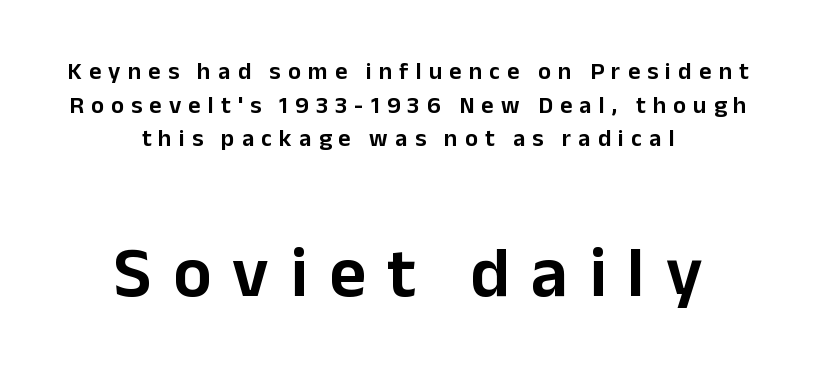
The image shows 71 px sans-serif type, upright; set centered, normal line spacing (1.4x), unusually wide letter spacing (+0.3 em), not underlined; the second (bottom) block is 2.96x larger; low stroke contrast and a medium x-height.
